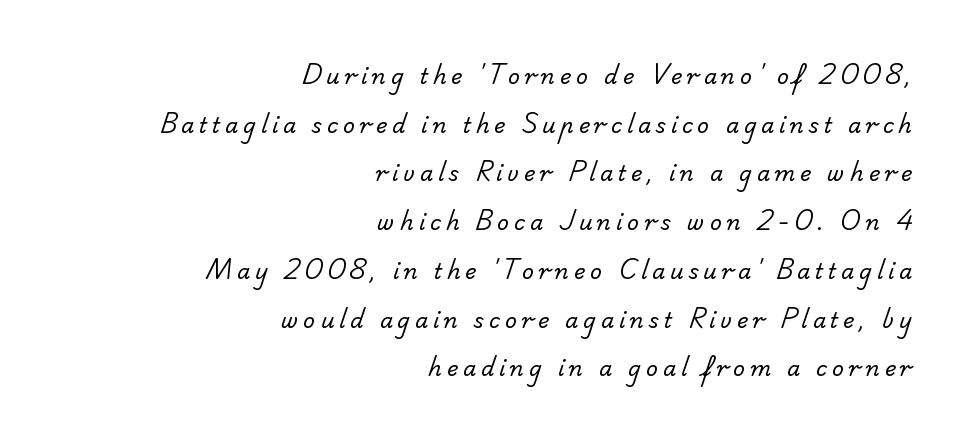
Inter-character spacing is expanded well beyond the font's built-in metrics. What's the leading like? Stretched, with rows far apart. Glance below the letters and you will spot only blank space. Typeset ragged left — the right edge is the straight one. Nothing heavy about these letters — not bold at all.
